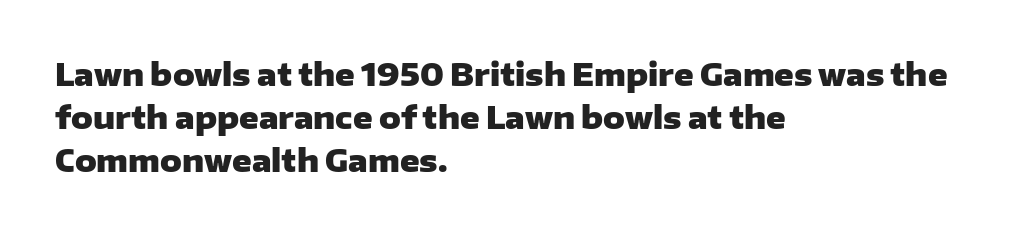
The image shows 30 px heavy, wide sans-serif type, upright; set left-aligned, normal line spacing (1.43x), normal letter spacing, not underlined; low stroke contrast and a medium x-height.
